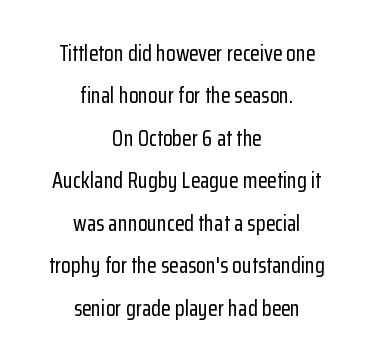
Posture: vertical. The passage is arranged like a title page — every line centered. Underline: absent. Summary of vertical rhythm: relaxed, with wide interline spacing.
